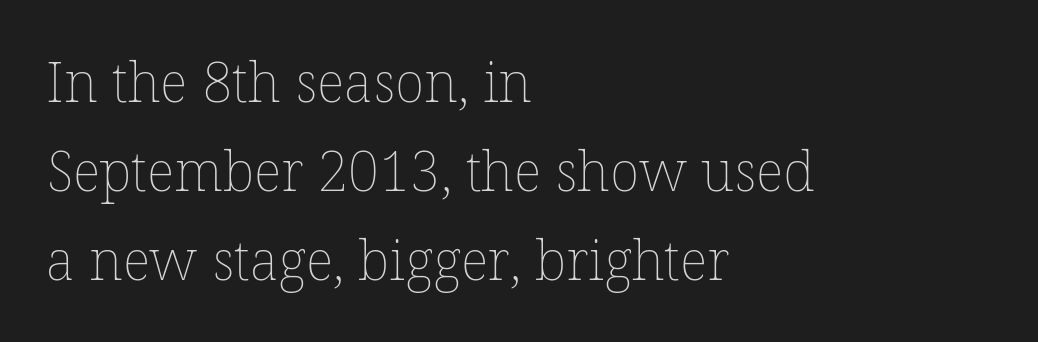
{"italic": "no", "bold": "no", "weight": "thin", "width": "normal", "stroke_contrast": "low", "x_height": "medium", "monospaced": "no", "underline": "no", "align": "left", "line_spacing": "normal", "line_spacing_ratio": 1.62, "letter_spacing": "normal", "letter_spacing_em": 0.0, "glyph_px": 55}
